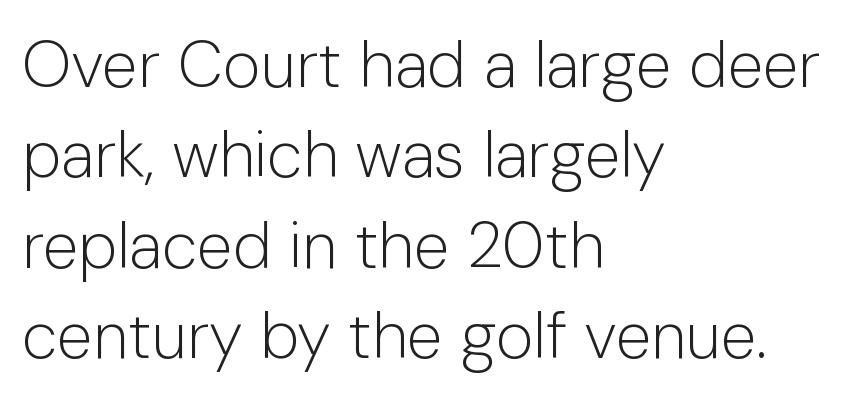
Q: Is the text bold? A: No.
Q: Is the text italic (slanted)? A: No, it is upright.
Q: Is the typeface a serif or a sans-serif typeface? A: Sans-serif.
Q: Is the text underlined? A: No.
Q: How is the paragraph aligned? A: Left-aligned.
Q: Is the spacing between letters normal or unusually wide? A: Normal.
Q: Is the spacing between lines tight, normal or loose? A: Normal.
Q: Width (condensed, normal, or wide)? A: Normal.
Q: Stroke contrast? A: Low.
Q: x-height? A: Medium.
Q: Monospaced? A: No.
